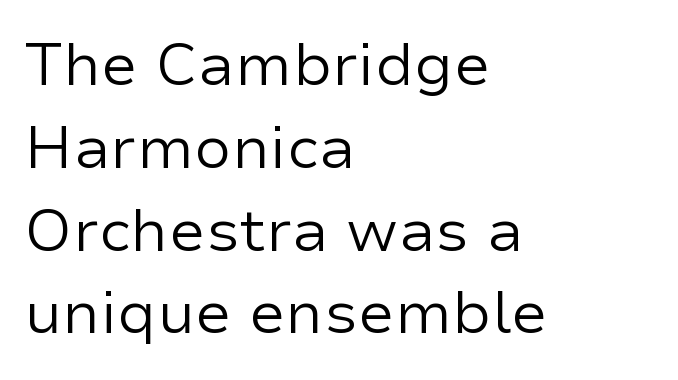
The image shows 60 px regular-weight sans-serif type, upright; set left-aligned, normal line spacing (1.38x), normal letter spacing, not underlined; low stroke contrast and a medium x-height.
